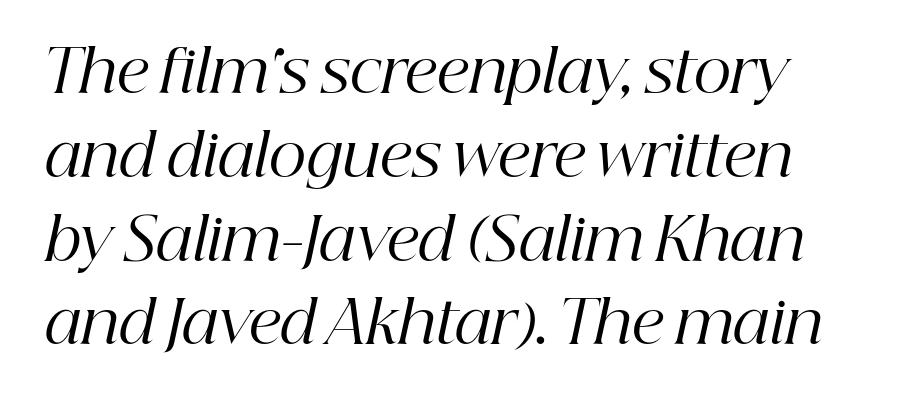
Stroke terminals: seriffed. Each word holds together tightly as a unit, with standard inter-letter gaps. Looks like regular typesetting: each glyph gets only the width it needs. This sample keeps an unexceptional amount of space between lines. This is not heavy type; no bold has been used. Clear beneath every line of the passage.
